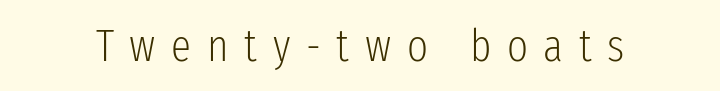
Italic? Not at all — the glyphs are vertical. The passage shown is typed in a proportional face where columns would drift. Underlining? Definitely not there. Stroke terminals: plain, sans-serif. Loose tracking; the words dissolve into strings of separated letters. This reads as an unemphasized weight, regular at the heaviest.
